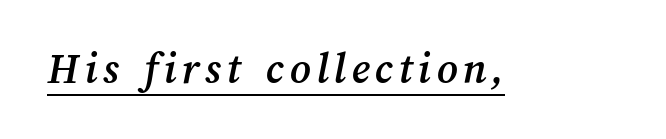
Each line of the rendering has a horizontal stroke beneath the glyphs. These lines are rendered in a variable-pitch font.
